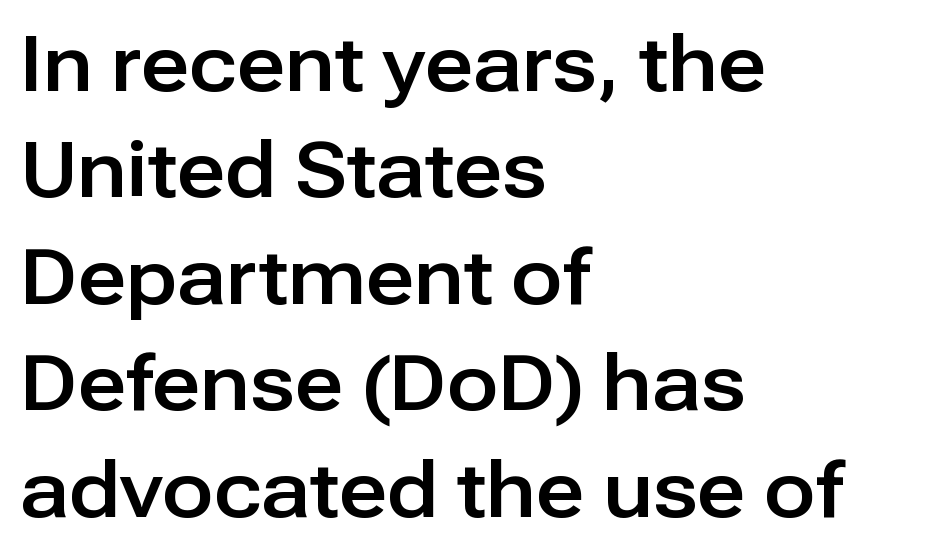
The image shows 76 px sans-serif type, upright; set left-aligned, normal line spacing (1.4x), normal letter spacing, not underlined; low stroke contrast and a medium x-height.
